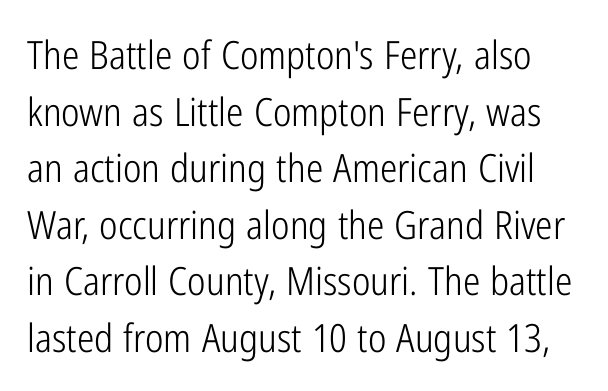
These lines are composed in type without serifs. No letter is thick-stroked: the sample isn't bold. Each letter keeps its own natural width here, so spacing adapts to shape. Does the lettering tilt? It doesn't — this is upright.
